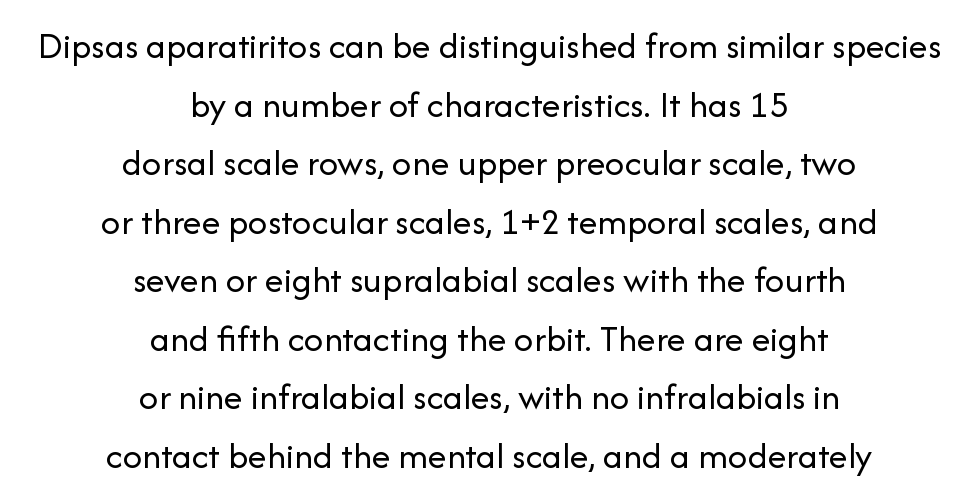
{"serif": "no", "italic": "no", "bold": "no", "weight": "regular", "width": "normal", "stroke_contrast": "low", "x_height": "medium", "monospaced": "no", "underline": "no", "align": "center", "line_spacing": "normal", "line_spacing_ratio": 1.54, "letter_spacing": "normal", "letter_spacing_em": 0.0, "glyph_px": 38}
